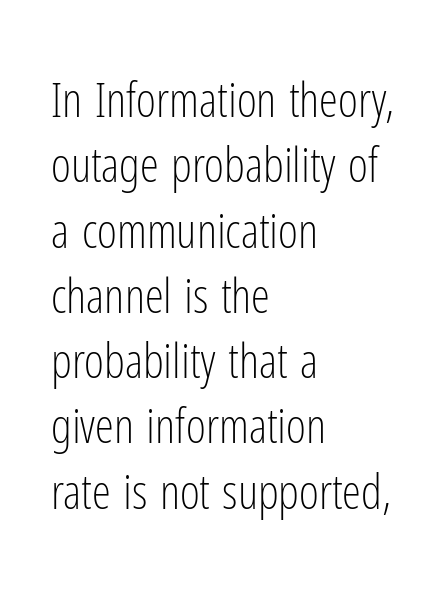
Q: Is the text bold? A: No.
Q: Is the text italic (slanted)? A: No, it is upright.
Q: Is the typeface a serif or a sans-serif typeface? A: Sans-serif.
Q: Is the text underlined? A: No.
Q: How is the paragraph aligned? A: Left-aligned.
Q: Is the spacing between letters normal or unusually wide? A: Normal.
Q: Is the spacing between lines tight, normal or loose? A: Normal.
Q: Width (condensed, normal, or wide)? A: Condensed.
Q: Stroke contrast? A: Low.
Q: x-height? A: Medium.
Q: Monospaced? A: No.
